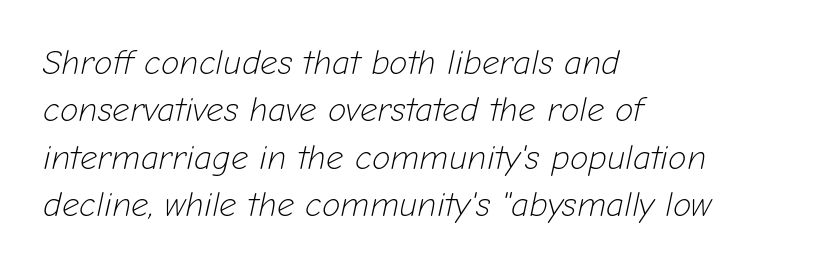
The image shows 34 px light type, italic (leaning right); set left-aligned, normal line spacing (1.39x), normal letter spacing, not underlined; low stroke contrast and a medium x-height.
